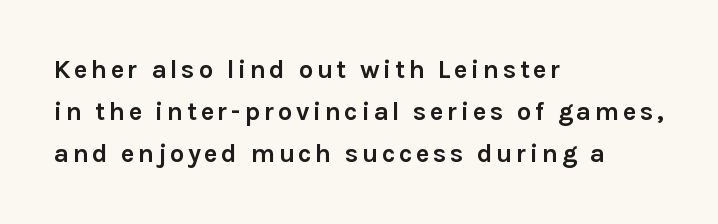
The image shows 26 px bold type, upright; set left-aligned, normal line spacing (1.62x), not underlined.
